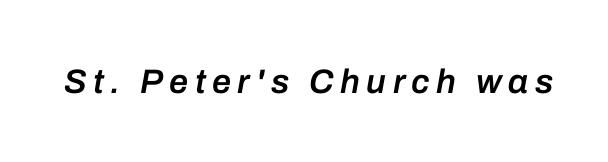
The image shows 34 px semibold type, italic (leaning right); set not underlined; low stroke contrast and a medium x-height.
